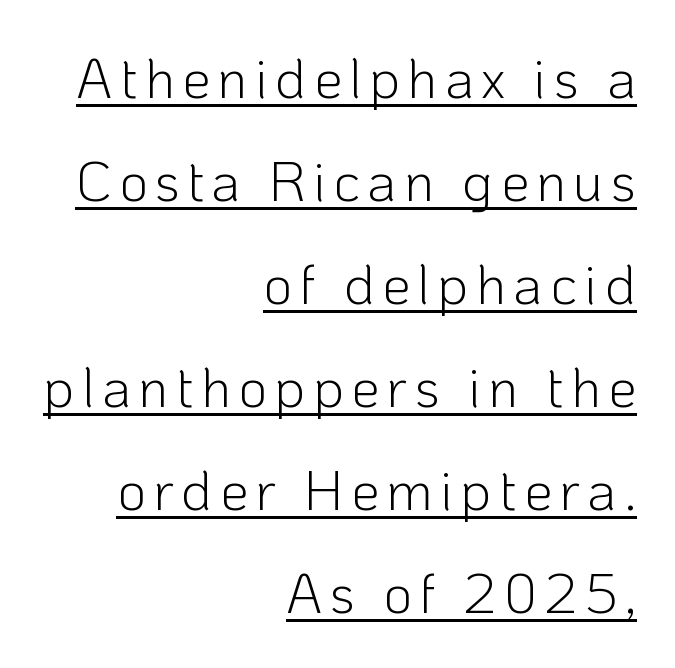
Q: Is the text bold? A: No.
Q: Is the text italic (slanted)? A: No, it is upright.
Q: Is the typeface a serif or a sans-serif typeface? A: Sans-serif.
Q: Is the text underlined? A: Yes.
Q: How is the paragraph aligned? A: Right-aligned.
Q: Width (condensed, normal, or wide)? A: Normal.
Q: Stroke contrast? A: Low.
Q: x-height? A: Medium.
Q: Monospaced? A: No.
